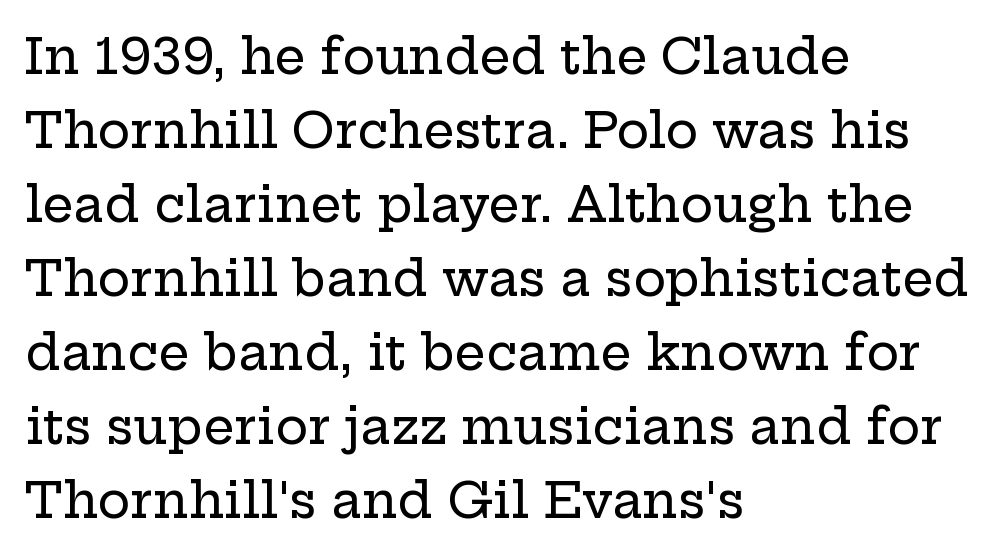
Q: Is the text italic (slanted)? A: No, it is upright.
Q: Is the typeface a serif or a sans-serif typeface? A: Serif.
Q: Is the text underlined? A: No.
Q: How is the paragraph aligned? A: Left-aligned.
Q: Is the spacing between letters normal or unusually wide? A: Normal.
Q: Is the spacing between lines tight, normal or loose? A: Normal.
Q: Width (condensed, normal, or wide)? A: Wide.
Q: Stroke contrast? A: Low.
Q: x-height? A: Medium.
Q: Monospaced? A: No.
